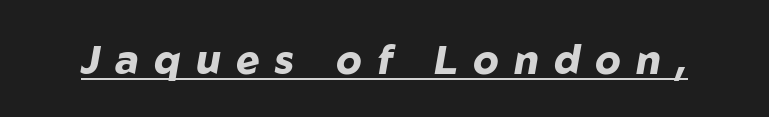
{"italic": "yes", "lean": "right", "slant_degrees": 10, "bold": "yes", "weight": "heavy", "width": "normal", "stroke_contrast": "low", "x_height": "medium", "monospaced": "no", "underline": "yes", "letter_spacing": "wide", "letter_spacing_em": 0.38, "glyph_px": 40}
